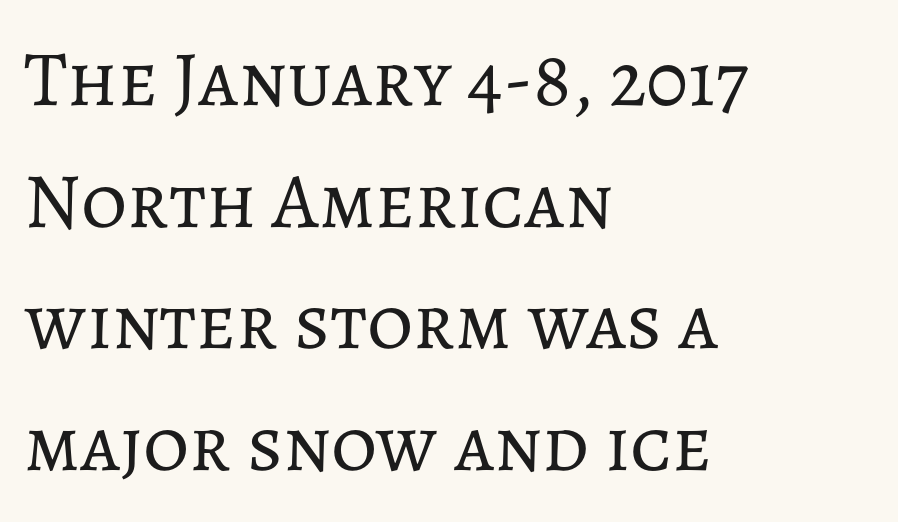
The image shows 79 px regular-weight type, upright; set left-aligned, normal line spacing (1.54x), normal letter spacing, not underlined; low stroke contrast and a medium x-height.
